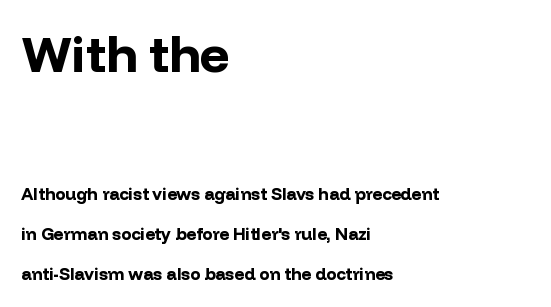
The image shows 51 px bold sans-serif type, upright; set left-aligned, loose line spacing (2.37x), normal letter spacing, not underlined; the first (top) block is 3.0x larger; low stroke contrast and a medium x-height.
